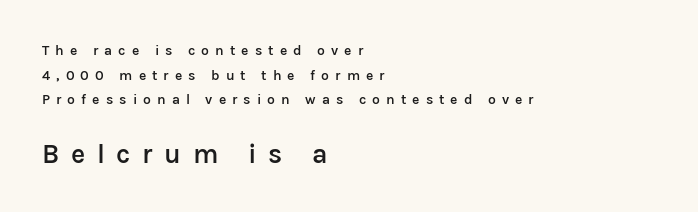
{"italic": "no", "bold": "semi", "underline": "no", "align": "left", "line_spacing_ratio": 1.76, "letter_spacing": "wide", "letter_spacing_em": 0.43, "larger_block": "second", "size_ratio": 1.93, "glyph_px": 27}
